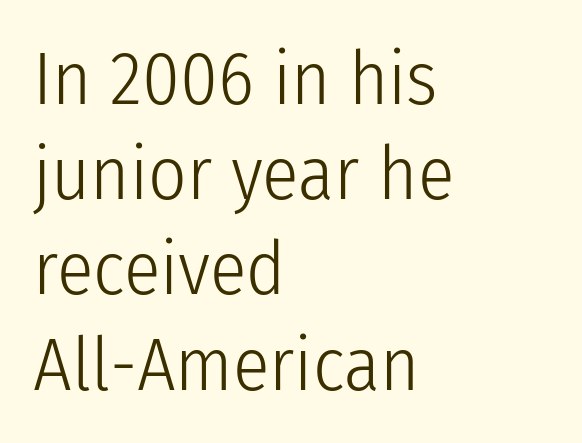
The designer left line spacing at the default. Stroke mass is kept to a normal reading level or below. In terms of posture, this sample is upright. You can tell from the bare stems that sans-serif type was used. Proportional: the letters do not fall into vertical columns.
